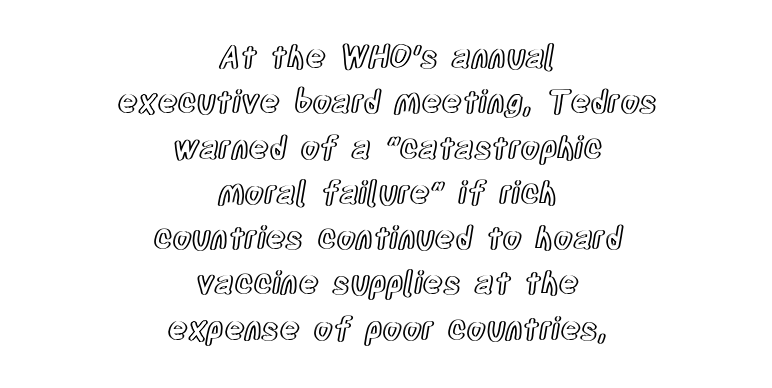
The paragraph shown floats in the horizontal middle. Underlining? Definitely not there. You could not count columns in this text — the font is proportionally spaced. What's the leading like? Ordinary, nothing unusual. Characters follow at the spacing the type designer built in.
